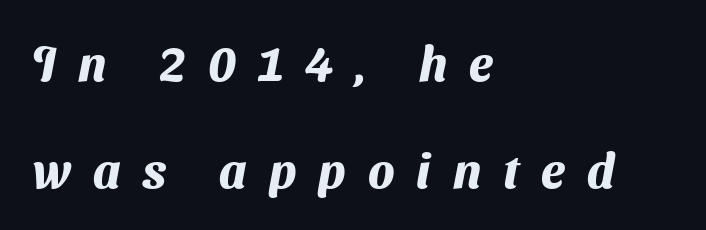
The image shows 48 px heavy sans-serif type; set left-aligned, loose line spacing (2.23x), unusually wide letter spacing (+0.46 em), not underlined; medium stroke contrast and a medium x-height.
